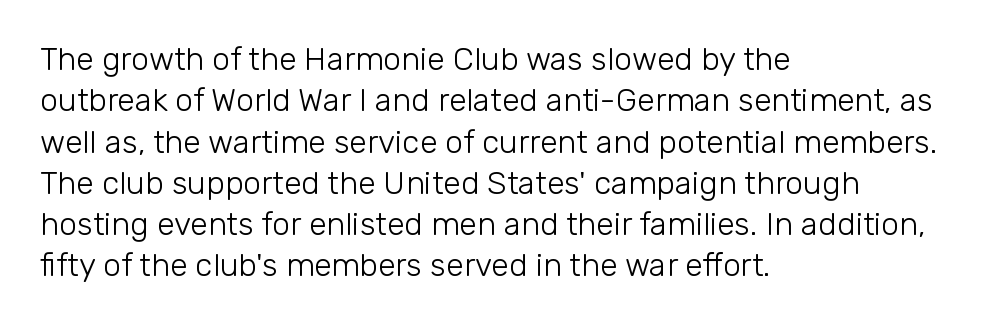
{"serif": "no", "italic": "no", "bold": "no", "weight": "light", "width": "normal", "stroke_contrast": "low", "x_height": "medium", "monospaced": "no", "underline": "no", "align": "left", "line_spacing": "normal", "line_spacing_ratio": 1.29, "letter_spacing": "normal", "letter_spacing_em": 0.0, "glyph_px": 32}
